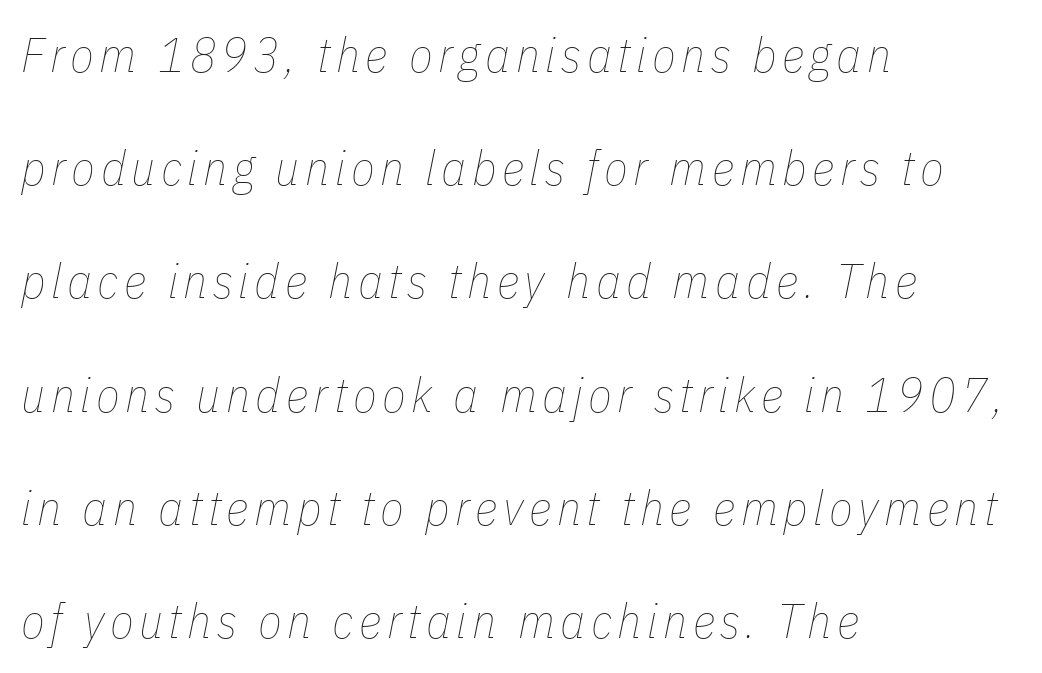
Q: Is the text bold? A: No.
Q: Is the text italic (slanted)? A: Yes, it leans right by about 11 degrees.
Q: Is the text underlined? A: No.
Q: How is the paragraph aligned? A: Left-aligned.
Q: Is the spacing between lines tight, normal or loose? A: Loose.
Q: Width (condensed, normal, or wide)? A: Condensed.
Q: Stroke contrast? A: Low.
Q: x-height? A: Medium.
Q: Monospaced? A: No.
